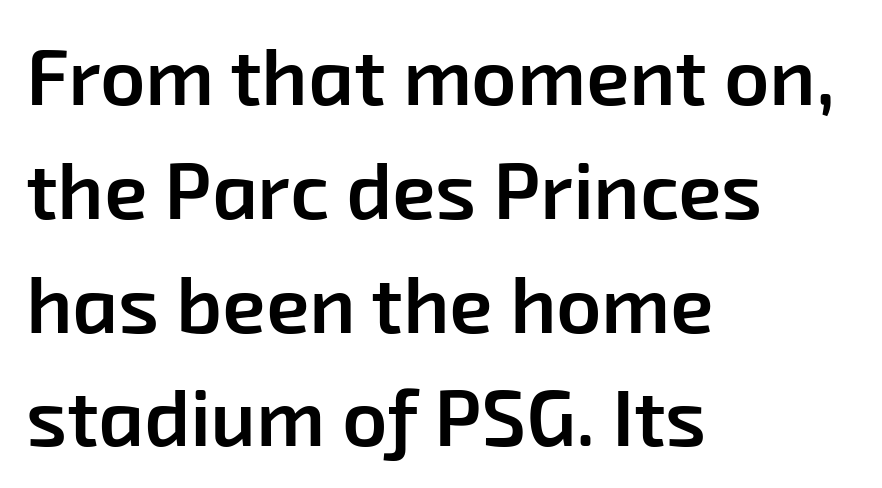
Tracking here is standard; glyphs follow each other at the usual distance. Every row of glyphs begins at an identical x-position on the left. Only glyphs here, with clear space below each row. Interline gaps are of average width in this sample. What weight is shown? A semibold, between regular and bold. This is sans-serif lettering, the kind often seen on screens and signage.
